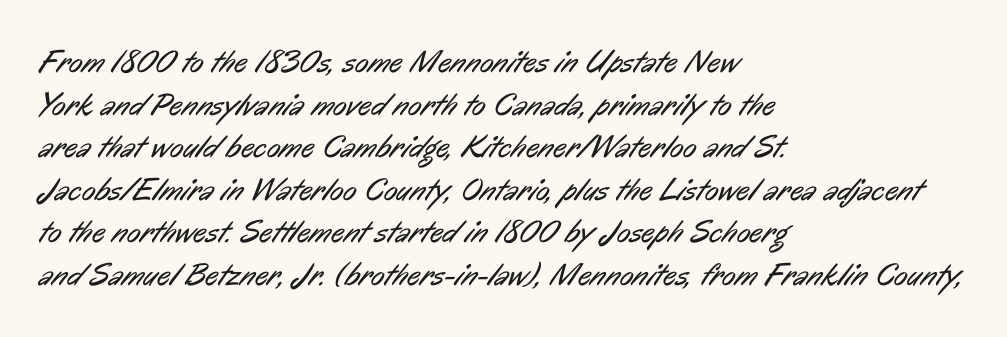
{"serif": "no", "bold": "no", "weight": "regular", "width": "condensed", "stroke_contrast": "low", "x_height": "medium", "monospaced": "no", "underline": "no", "align": "left", "line_spacing": "normal", "line_spacing_ratio": 1.33, "letter_spacing": "normal", "letter_spacing_em": 0.0, "glyph_px": 32}
